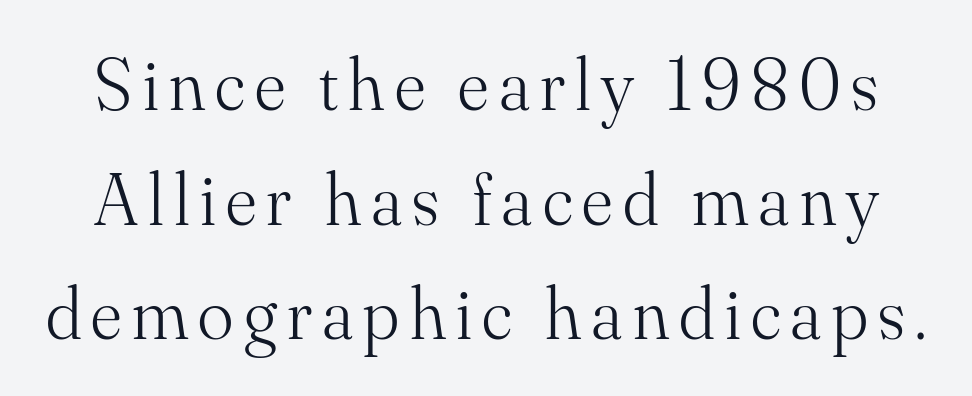
{"serif": "yes", "italic": "no", "bold": "no", "weight": "light", "width": "normal", "stroke_contrast": "medium", "x_height": "small", "monospaced": "no", "underline": "no", "line_spacing": "normal", "line_spacing_ratio": 1.55, "glyph_px": 74}
